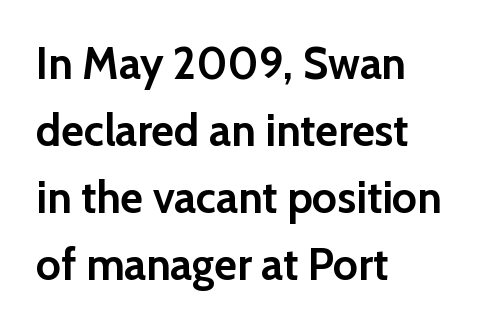
{"serif": "no", "italic": "no", "bold": "yes", "weight": "semibold", "width": "normal", "stroke_contrast": "low", "x_height": "medium", "monospaced": "no", "underline": "no", "align": "left", "line_spacing": "normal", "line_spacing_ratio": 1.52, "letter_spacing": "normal", "letter_spacing_em": 0.0, "glyph_px": 44}
